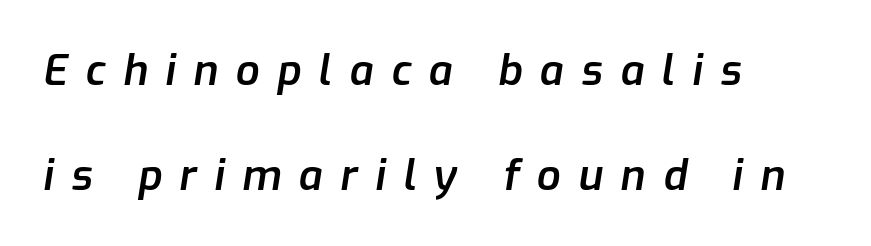
Display-style spreading of the glyphs; the letterfit is very open. The block of text is sparse from top to bottom, with ample space between rows. Each glyph is drawn with semibold strokes, heavier than normal yet not fully bold. Slanted lettering throughout.
